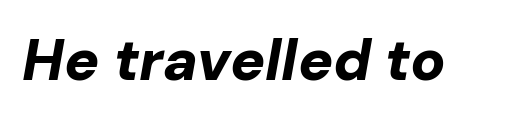
Q: Is the text bold? A: Yes.
Q: Is the text italic (slanted)? A: Yes, it leans right by about 10 degrees.
Q: Is the text underlined? A: No.
Q: Is the spacing between letters normal or unusually wide? A: Normal.
Q: Width (condensed, normal, or wide)? A: Normal.
Q: Stroke contrast? A: Low.
Q: x-height? A: Medium.
Q: Monospaced? A: No.
